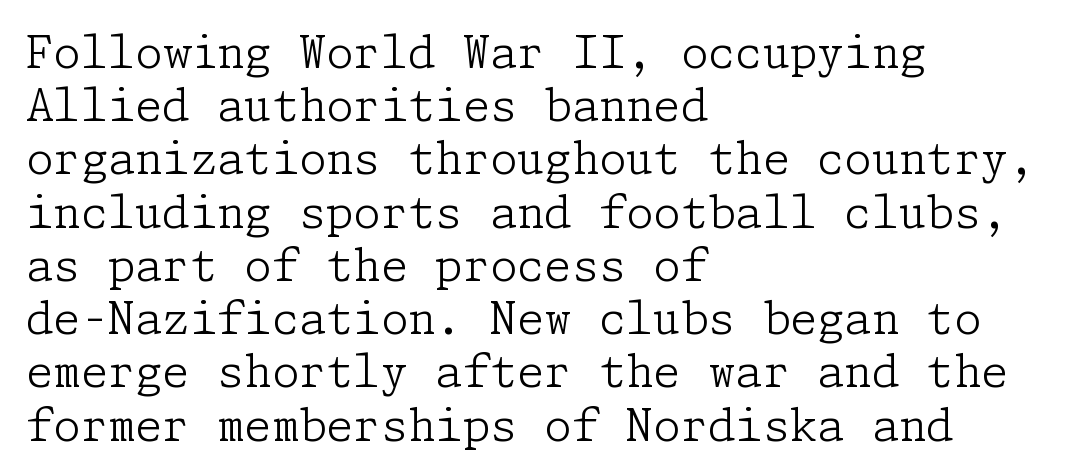
{"serif": "yes", "italic": "no", "bold": "no", "weight": "light", "width": "normal", "stroke_contrast": "low", "x_height": "medium", "underline": "no", "align": "left", "line_spacing_ratio": 1.21, "letter_spacing": "normal", "letter_spacing_em": 0.0, "glyph_px": 44}
